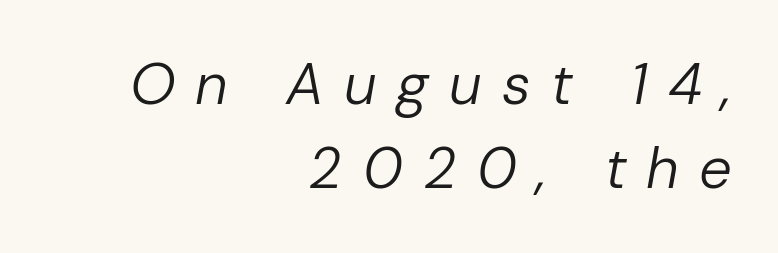
Q: Is the text bold? A: No.
Q: Is the text italic (slanted)? A: Yes, it leans right by about 10 degrees.
Q: Is the text underlined? A: No.
Q: How is the paragraph aligned? A: Right-aligned.
Q: Is the spacing between letters normal or unusually wide? A: Unusually wide.
Q: Is the spacing between lines tight, normal or loose? A: Normal.
Q: Width (condensed, normal, or wide)? A: Normal.
Q: Stroke contrast? A: Low.
Q: x-height? A: Medium.
Q: Monospaced? A: No.
